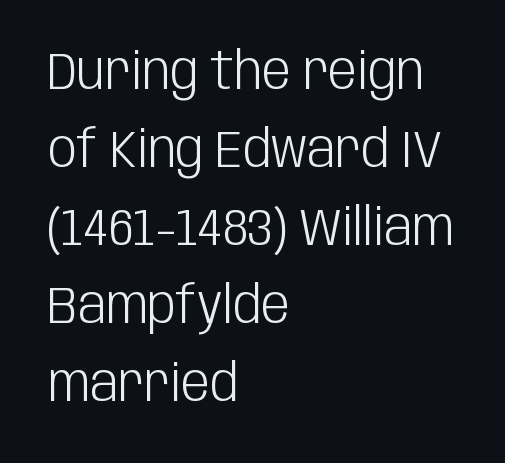
The image shows 51 px light, condensed sans-serif type, upright; set left-aligned, normal line spacing (1.53x), normal letter spacing, not underlined; low stroke contrast and a large x-height.
